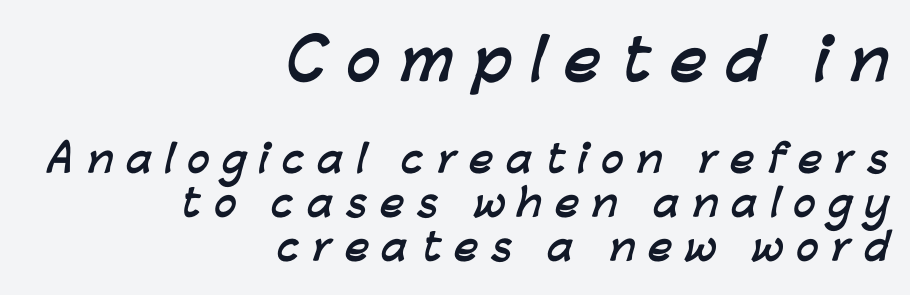
The image shows 56 px semibold sans-serif type; set right-aligned, line spacing 1.19x, unusually wide letter spacing (+0.35 em), not underlined; the first (top) block is 1.51x larger; low stroke contrast and a medium x-height.
